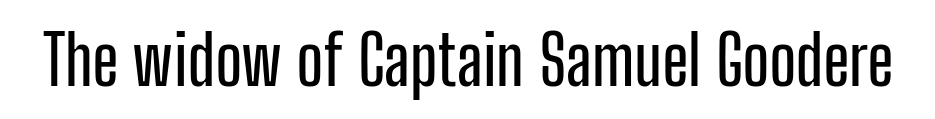
{"serif": "no", "italic": "no", "width": "condensed", "stroke_contrast": "low", "x_height": "medium", "monospaced": "no", "underline": "no", "letter_spacing": "normal", "letter_spacing_em": 0.0, "glyph_px": 69}
